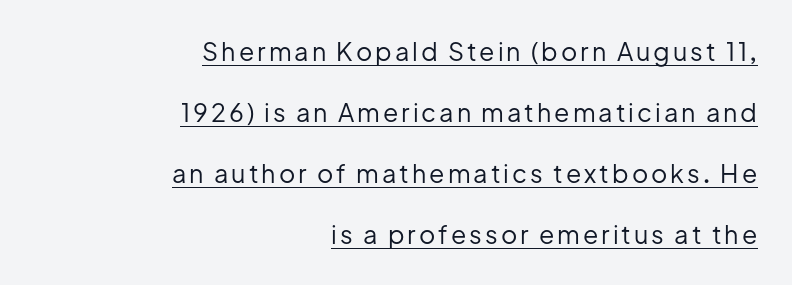
Horizontally, the lines are justified to the trailing edge only. Like a heading marked for emphasis, these lines bear an underscore. Vertical spacing — loose. Nope, not italic — everything's standing straight. Heaviness? Minimal to ordinary, like unemphasized prose.
